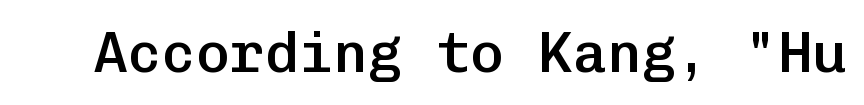
The image shows 57 px semibold sans-serif type, upright, monospaced; set normal letter spacing, not underlined; low stroke contrast and a medium x-height.
